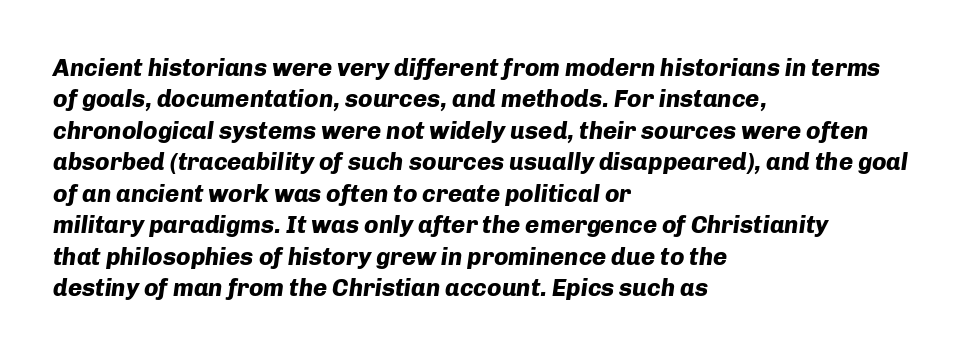
Q: Is the text bold? A: Yes.
Q: Is the text italic (slanted)? A: Yes, it leans right by about 8 degrees.
Q: Is the text underlined? A: No.
Q: How is the paragraph aligned? A: Left-aligned.
Q: Is the spacing between letters normal or unusually wide? A: Normal.
Q: Is the spacing between lines tight, normal or loose? A: Normal.
